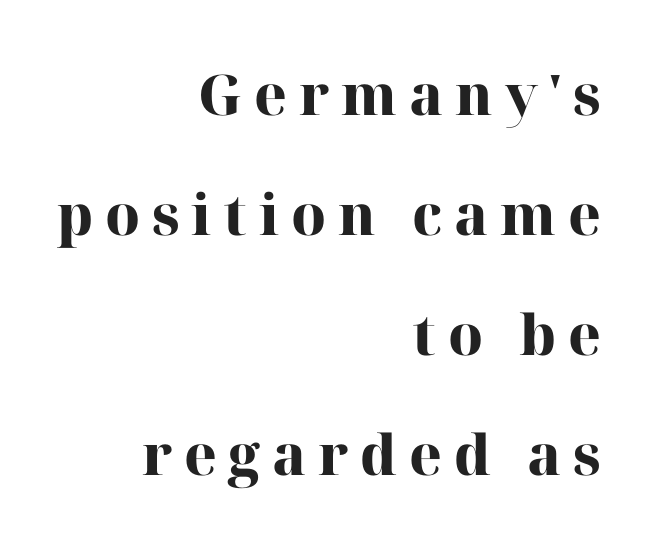
{"serif": "yes", "italic": "no", "bold": "yes", "weight": "heavy", "width": "normal", "stroke_contrast": "high", "x_height": "medium", "monospaced": "no", "underline": "no", "align": "right", "line_spacing": "loose", "line_spacing_ratio": 2.14, "letter_spacing": "wide", "letter_spacing_em": 0.21, "glyph_px": 56}
